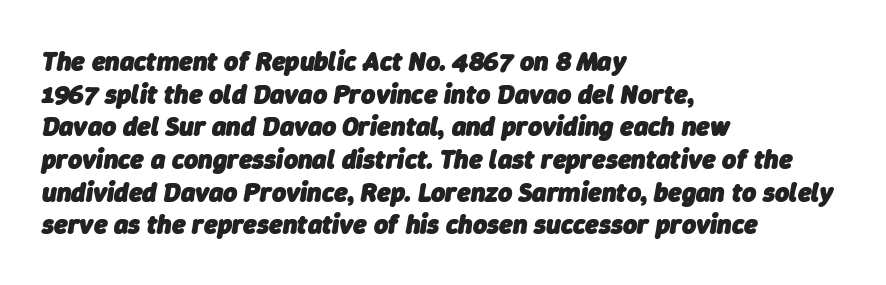
{"italic": "yes", "lean": "right", "slant_degrees": 9, "bold": "yes", "underline": "no", "align": "left", "line_spacing_ratio": 1.21, "letter_spacing": "normal", "letter_spacing_em": 0.0, "glyph_px": 27}
